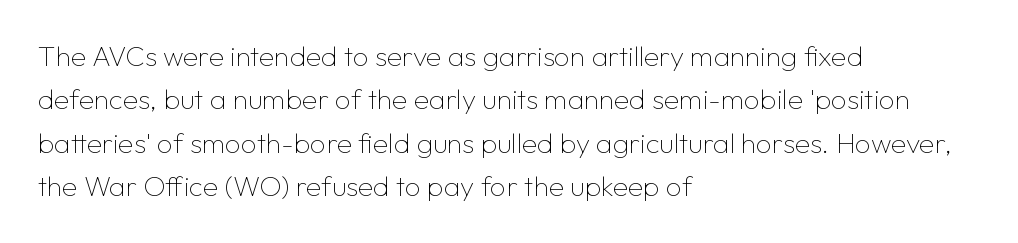
Q: Is the text bold? A: No.
Q: Is the text italic (slanted)? A: No, it is upright.
Q: Is the typeface a serif or a sans-serif typeface? A: Sans-serif.
Q: Is the text underlined? A: No.
Q: How is the paragraph aligned? A: Left-aligned.
Q: Is the spacing between letters normal or unusually wide? A: Normal.
Q: Is the spacing between lines tight, normal or loose? A: Normal.
Q: Width (condensed, normal, or wide)? A: Normal.
Q: Stroke contrast? A: Low.
Q: x-height? A: Medium.
Q: Monospaced? A: No.
